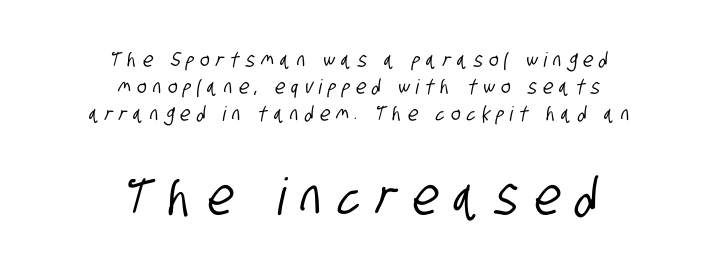
Q: Is the typeface a serif or a sans-serif typeface? A: Sans-serif.
Q: Is the text underlined? A: No.
Q: How is the paragraph aligned? A: Centered.
Q: Is the spacing between letters normal or unusually wide? A: Unusually wide.
Q: Is the spacing between lines tight, normal or loose? A: Normal.
Q: Which block of text is set in a larger size, the first (top) or the second (bottom)? A: The second (bottom) one.
Q: Width (condensed, normal, or wide)? A: Condensed.
Q: Stroke contrast? A: Low.
Q: x-height? A: Large.
Q: Monospaced? A: No.
